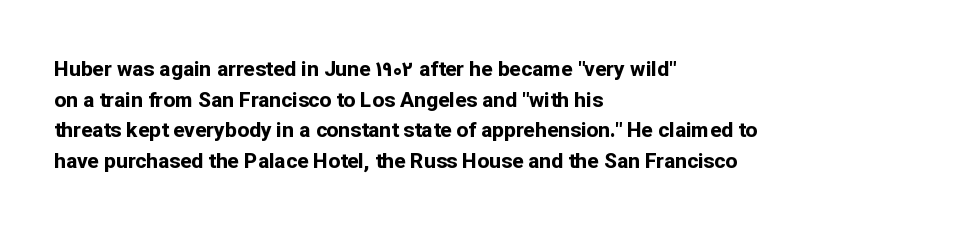
The image shows 21 px bold type, upright; set left-aligned, normal line spacing (1.46x), normal letter spacing, not underlined.
